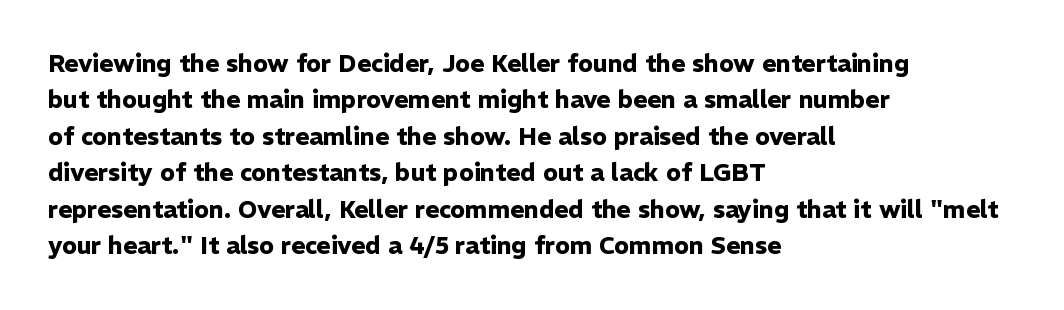
The designer left line spacing at the default. The horizontal fit of the characters is conventional and even. The specimen reads as upright at a glance. The passage shown is not underscored anywhere. The letters are bold, with thick, heavy strokes.
